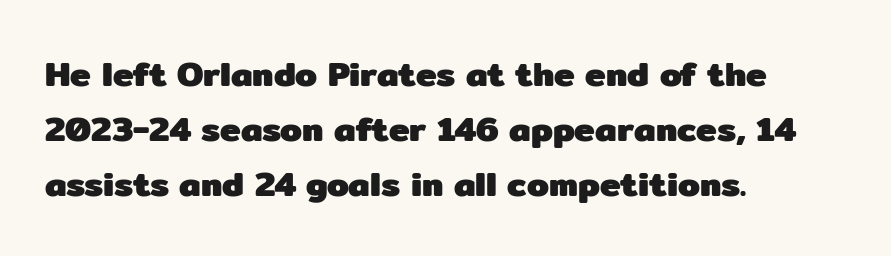
Type without underlining. Typeset ragged right — the left edge is the straight one. Is this a fixed-width face? No — the glyphs have proportional, varying widths. Between one letter and the next there's only the usual sliver of space.
